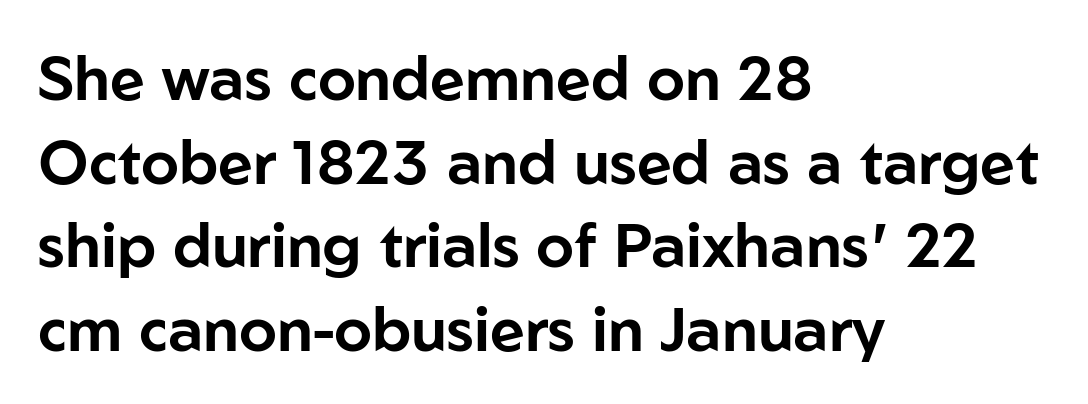
{"serif": "no", "italic": "no", "width": "normal", "stroke_contrast": "low", "x_height": "medium", "monospaced": "no", "underline": "no", "align": "left", "line_spacing": "normal", "line_spacing_ratio": 1.37, "letter_spacing": "normal", "letter_spacing_em": 0.0, "glyph_px": 61}
